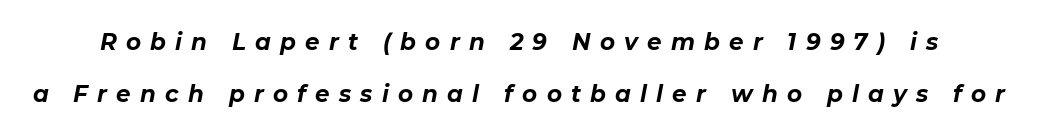
The image shows 23 px bold type, italic (leaning right); set loose line spacing (2.24x), unusually wide letter spacing (+0.4 em), not underlined.
